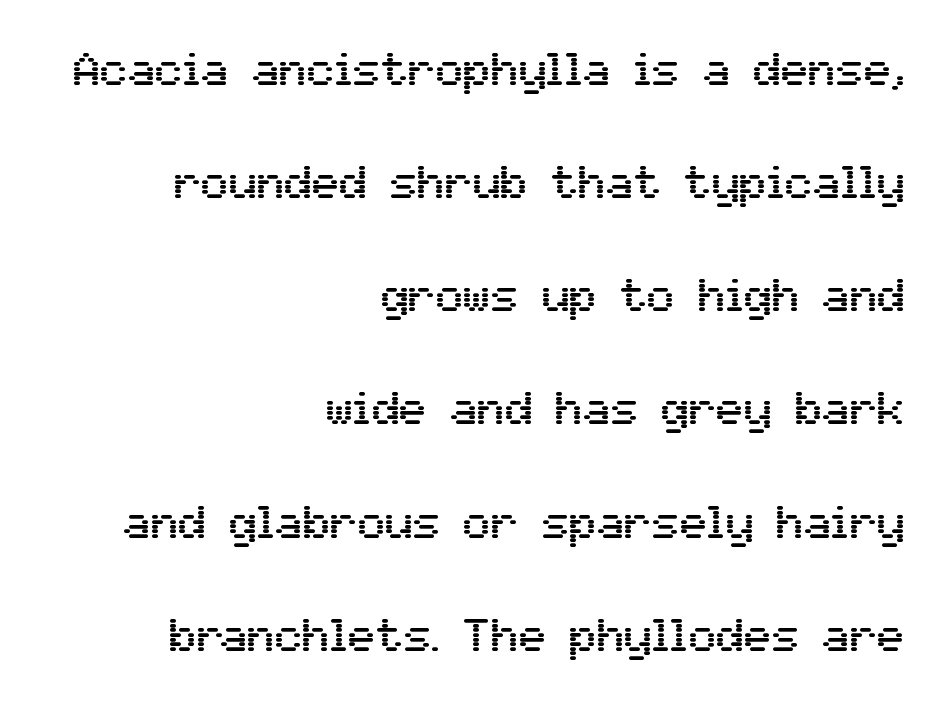
Q: Is the text italic (slanted)? A: No, it is upright.
Q: Is the typeface a serif or a sans-serif typeface? A: Sans-serif.
Q: Is the text underlined? A: No.
Q: How is the paragraph aligned? A: Right-aligned.
Q: Is the spacing between letters normal or unusually wide? A: Normal.
Q: Is the spacing between lines tight, normal or loose? A: Loose.
Q: Width (condensed, normal, or wide)? A: Normal.
Q: Stroke contrast? A: Medium.
Q: x-height? A: Medium.
Q: Monospaced? A: No.
